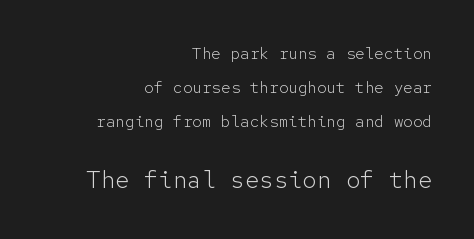
The image shows 24 px text type, upright; set right-aligned, loose line spacing (2.13x), normal letter spacing, not underlined; the second (bottom) block is 1.5x larger.
